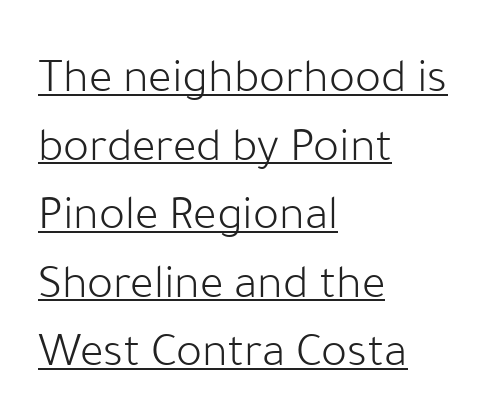
A typesetter would call this leading conventional body-copy spacing. Think of a printed novel: that variable character pitch is what you see here. Characters follow at the spacing the type designer built in. The text block is weighted toward the left margin, trailing off unevenly rightward. The rendering uses the underline text-decoration.
